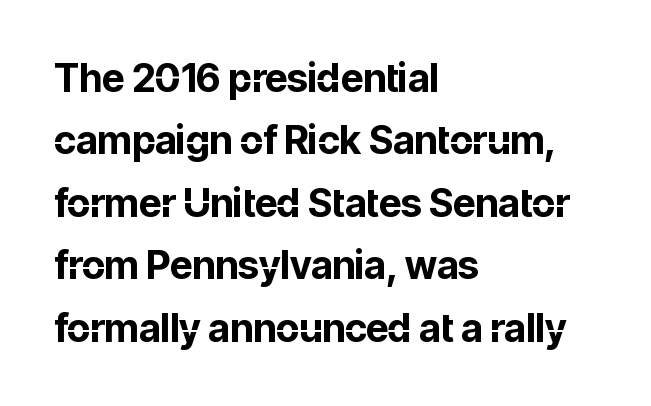
This sample uses an upright cut, with every glyph sitting square on the baseline. Normally led — the rows are evenly, conventionally spaced. Looks like regular typesetting: each glyph gets only the width it needs. These words are printed bold, with thick strokes throughout.
